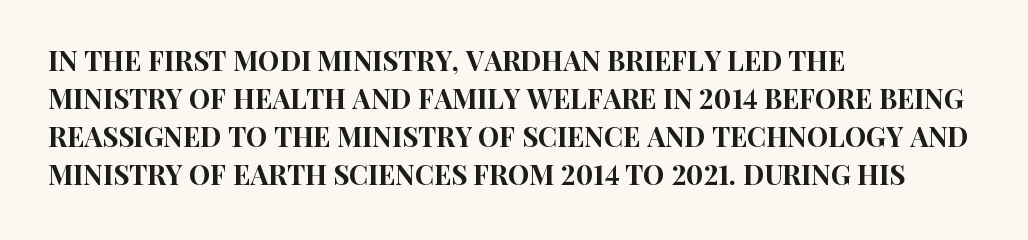
Q: Is the text italic (slanted)? A: No, it is upright.
Q: Is the text underlined? A: No.
Q: How is the paragraph aligned? A: Left-aligned.
Q: Is the spacing between letters normal or unusually wide? A: Normal.
Q: Is the spacing between lines tight, normal or loose? A: Normal.
